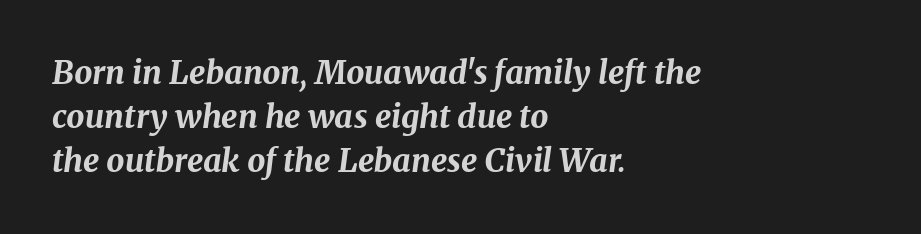
The image shows 32 px bold type, italic (leaning right); set left-aligned, normal line spacing (1.38x), normal letter spacing, not underlined; medium stroke contrast and a medium x-height.
